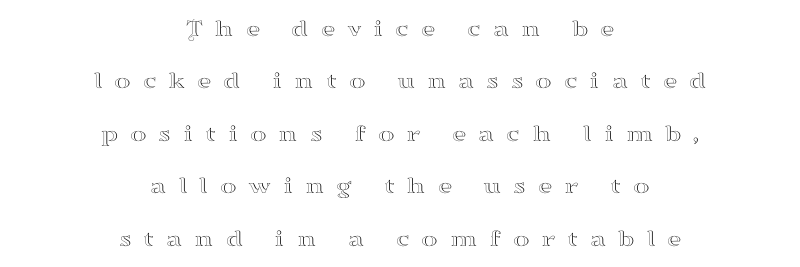
Rendered with straight, roman letterforms. Clear beneath every line of the passage. A centered setting, common on invitations and titles, is used for this passage. Widely set lines give the paragraph a tall, airy silhouette. The type is letterspaced generously, with wide tracking.
